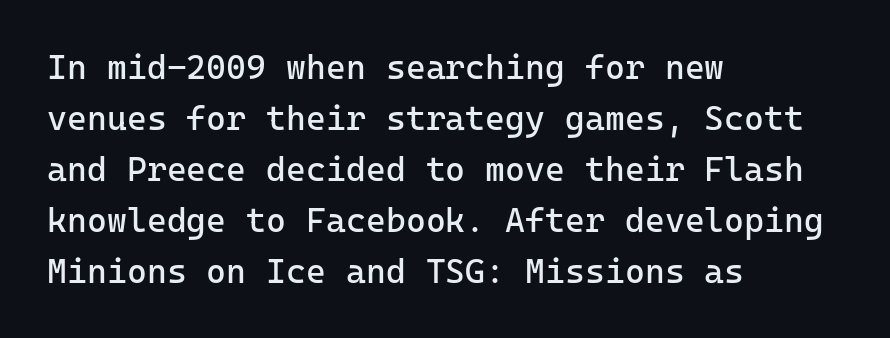
Q: Is the text bold? A: No.
Q: Is the text italic (slanted)? A: No, it is upright.
Q: Is the typeface a serif or a sans-serif typeface? A: Sans-serif.
Q: Is the text underlined? A: No.
Q: How is the paragraph aligned? A: Left-aligned.
Q: Is the spacing between letters normal or unusually wide? A: Normal.
Q: Is the spacing between lines tight, normal or loose? A: Normal.
Q: Width (condensed, normal, or wide)? A: Normal.
Q: Stroke contrast? A: Low.
Q: x-height? A: Medium.
Q: Monospaced? A: Yes.
